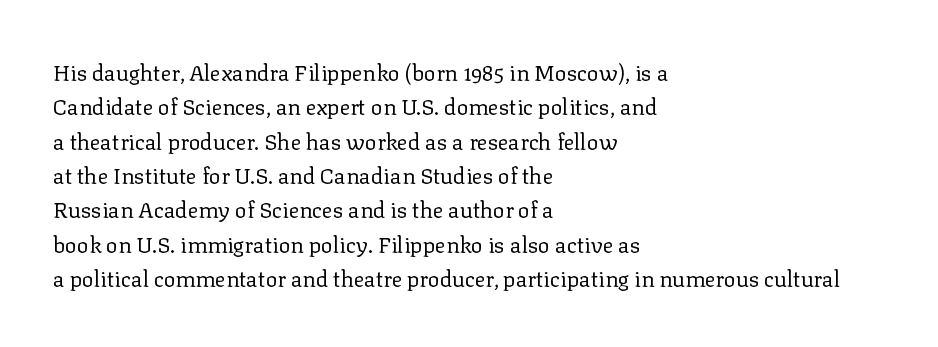
Q: Is the text bold? A: No.
Q: Is the text italic (slanted)? A: No, it is upright.
Q: Is the text underlined? A: No.
Q: How is the paragraph aligned? A: Left-aligned.
Q: Is the spacing between letters normal or unusually wide? A: Normal.
Q: Is the spacing between lines tight, normal or loose? A: Normal.
